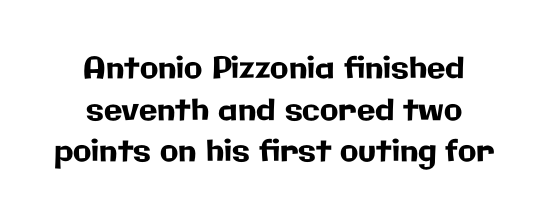
The image shows 30 px sans-serif type, upright; set centered, normal line spacing (1.39x), normal letter spacing, not underlined; low stroke contrast and a medium x-height.
